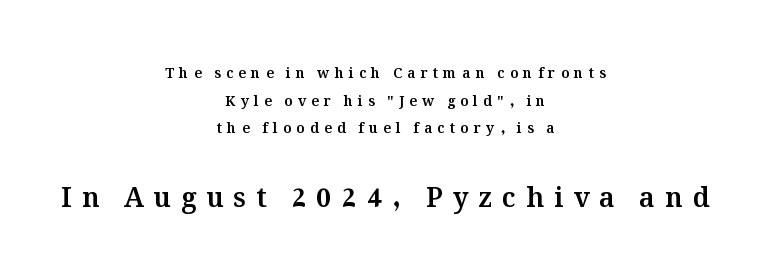
{"italic": "no", "underline": "no", "align": "center", "line_spacing": "loose", "line_spacing_ratio": 1.97, "letter_spacing": "wide", "letter_spacing_em": 0.37, "larger_block": "second", "size_ratio": 1.93, "glyph_px": 27}
